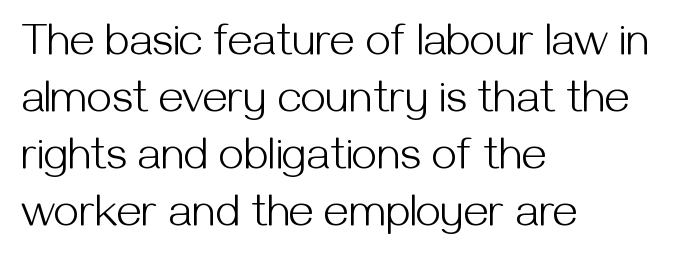
{"serif": "no", "italic": "no", "bold": "no", "weight": "light", "width": "normal", "stroke_contrast": "medium", "x_height": "medium", "monospaced": "no", "underline": "no", "align": "left", "line_spacing": "normal", "line_spacing_ratio": 1.27, "letter_spacing": "normal", "letter_spacing_em": 0.0, "glyph_px": 45}
